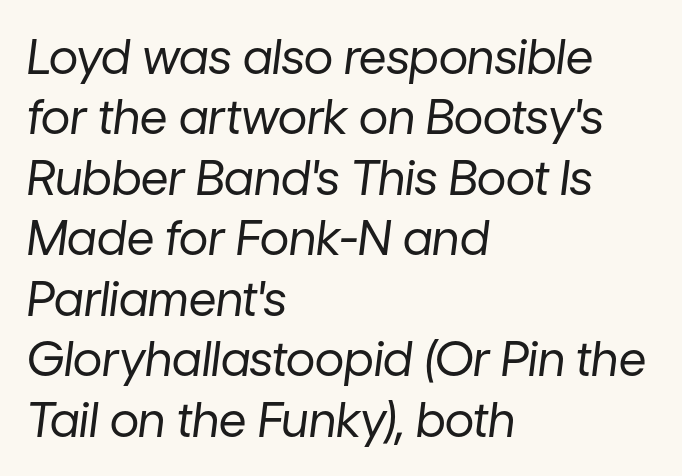
{"italic": "yes", "lean": "right", "slant_degrees": 7, "bold": "no", "weight": "regular", "width": "normal", "stroke_contrast": "low", "x_height": "medium", "monospaced": "no", "underline": "no", "align": "left", "line_spacing": "normal", "line_spacing_ratio": 1.26, "letter_spacing": "normal", "letter_spacing_em": 0.0, "glyph_px": 48}
